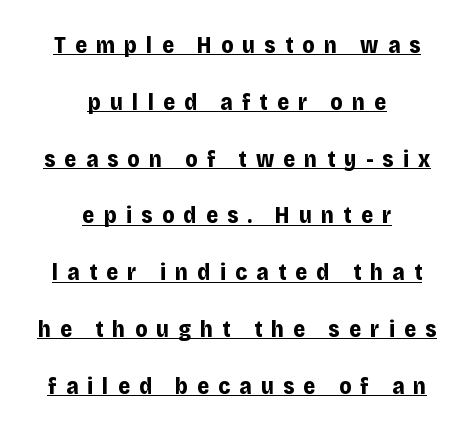
Weight: bold. Every word sits above its own underline. Does the lettering tilt? It doesn't — this is upright. Neither beginnings nor endings align; midpoints do. Short note: letters widely spaced.
